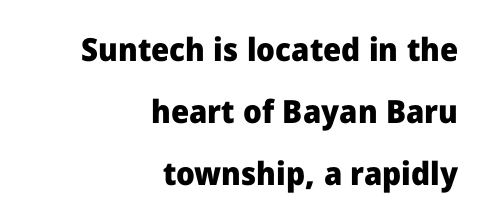
The image shows 32 px heavy sans-serif type, upright; set right-aligned, loose line spacing (1.94x), normal letter spacing, not underlined; low stroke contrast and a medium x-height.
